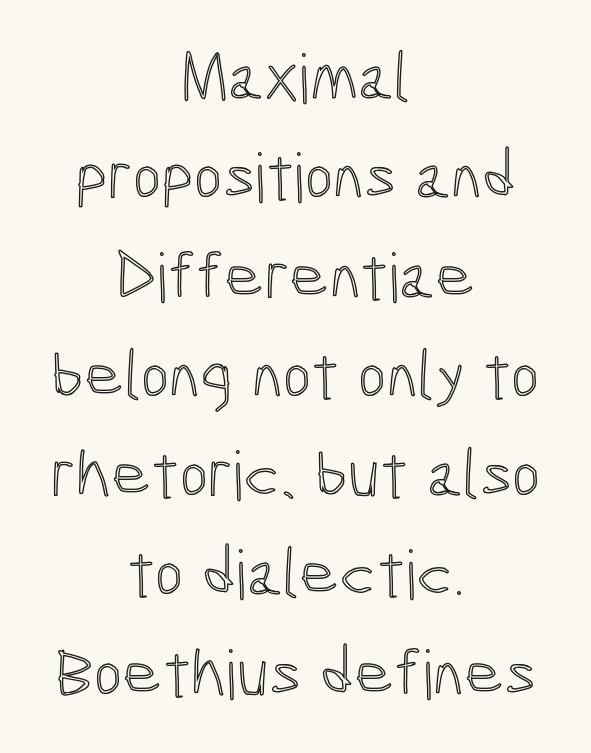
Q: Is the text italic (slanted)? A: No, it is upright.
Q: Is the text underlined? A: No.
Q: How is the paragraph aligned? A: Centered.
Q: Is the spacing between letters normal or unusually wide? A: Normal.
Q: Is the spacing between lines tight, normal or loose? A: Normal.
Q: Width (condensed, normal, or wide)? A: Condensed.
Q: x-height? A: Medium.
Q: Monospaced? A: No.
